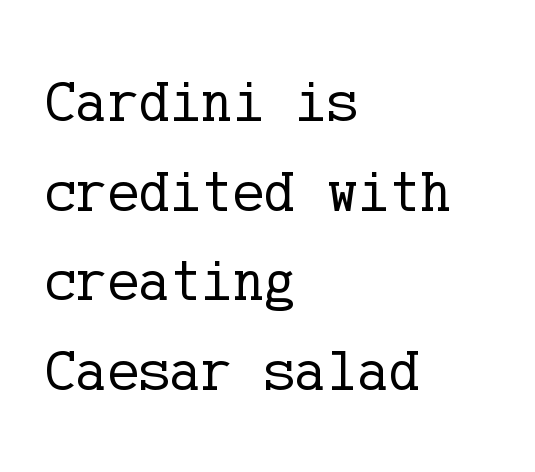
{"serif": "yes", "italic": "no", "bold": "no", "weight": "regular", "width": "normal", "stroke_contrast": "low", "x_height": "medium", "underline": "no", "align": "left", "line_spacing": "normal", "line_spacing_ratio": 1.52, "letter_spacing": "normal", "letter_spacing_em": 0.0, "glyph_px": 59}
